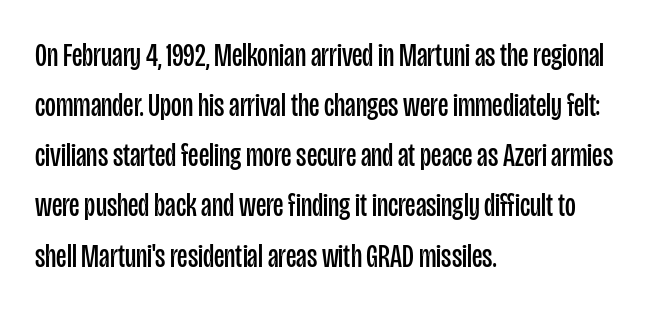
Here the designer chose a conventional face with non-uniform glyph widths. Underlining? Definitely not there. Nothing sits at the stroke ends, so this counts as sans-serif. Characters remain perfectly vertical along every line. If you drew a ruler down the left edge, every line would touch it. Here the glyphs are tracked normally, forming tight word shapes.
